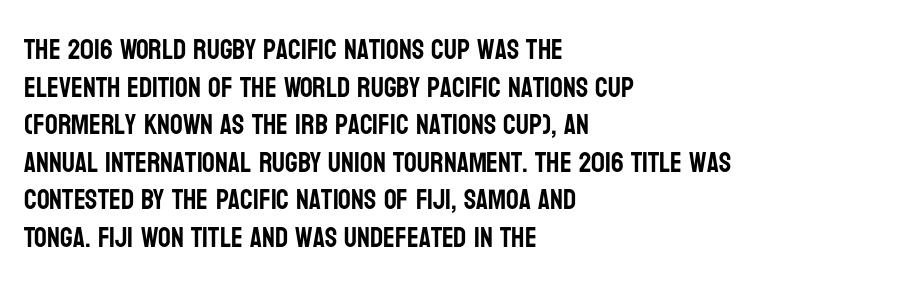
Q: Is the text italic (slanted)? A: No, it is upright.
Q: Is the typeface a serif or a sans-serif typeface? A: Sans-serif.
Q: Is the text underlined? A: No.
Q: How is the paragraph aligned? A: Left-aligned.
Q: Is the spacing between letters normal or unusually wide? A: Normal.
Q: Is the spacing between lines tight, normal or loose? A: Normal.
Q: Width (condensed, normal, or wide)? A: Condensed.
Q: Stroke contrast? A: Low.
Q: x-height? A: Large.
Q: Monospaced? A: No.
